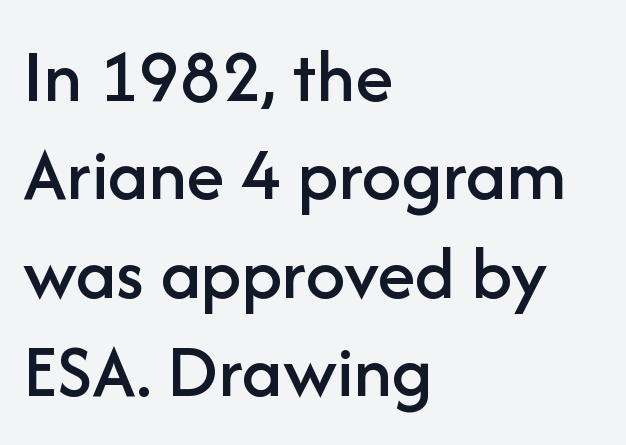
{"serif": "no", "italic": "no", "width": "normal", "stroke_contrast": "low", "x_height": "medium", "monospaced": "no", "underline": "no", "align": "left", "line_spacing": "normal", "line_spacing_ratio": 1.26, "letter_spacing": "normal", "letter_spacing_em": 0.0, "glyph_px": 78}
